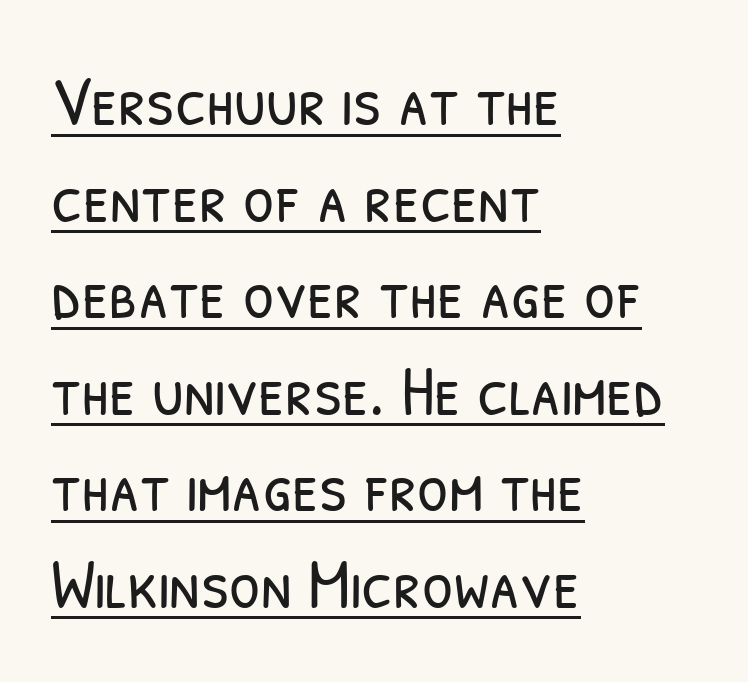
I'd call this a sans setting — the letters go barefoot. The letters advance in unequal steps, a hallmark of proportional type. The line texture is even and compact thanks to regular tracking. Heaviness? Minimal to ordinary, like unemphasized prose.
